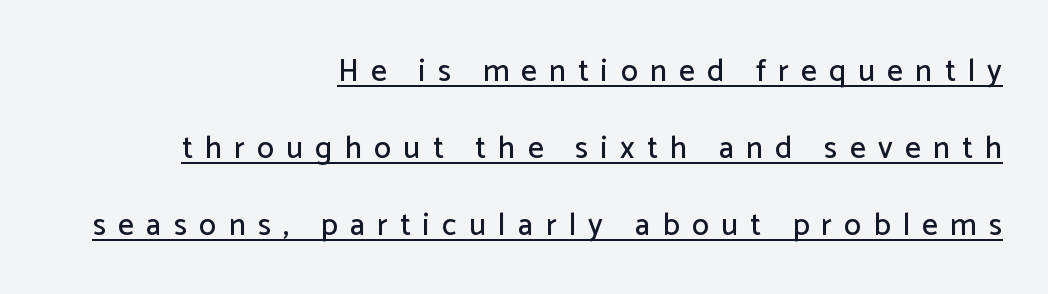
{"serif": "no", "italic": "no", "width": "normal", "stroke_contrast": "low", "x_height": "medium", "monospaced": "no", "underline": "yes", "align": "right", "line_spacing": "loose", "line_spacing_ratio": 2.49, "letter_spacing": "wide", "letter_spacing_em": 0.4, "glyph_px": 31}
